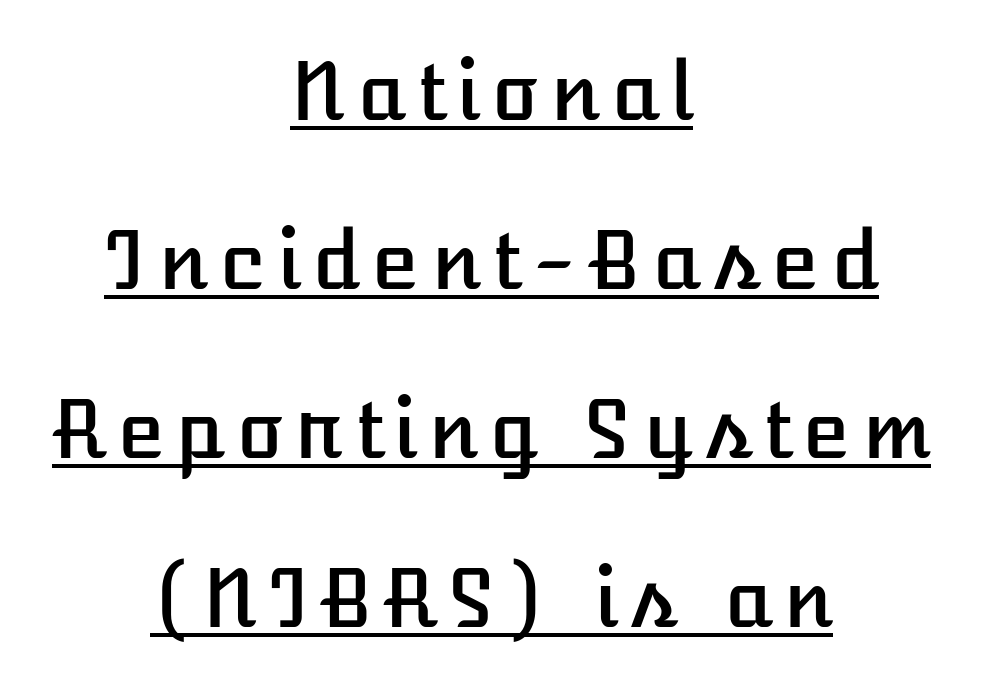
{"italic": "no", "width": "normal", "stroke_contrast": "low", "x_height": "medium", "monospaced": "no", "underline": "yes", "align": "center", "line_spacing": "loose", "line_spacing_ratio": 2.14, "glyph_px": 79}
